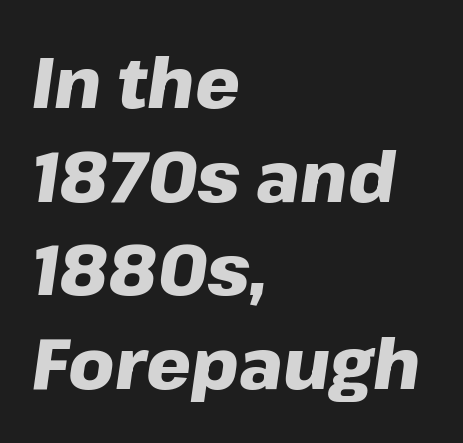
Is the type slanted? Yes — the strokes lean at a clear angle. The gap between lines stays unmarked. Do the characters align in a grid? No, the font is proportional. The passage shown is emphatically bold. The letterforms sit shoulder to shoulder at normal distance. Is the block centered? No — it sits flush against the left margin.
